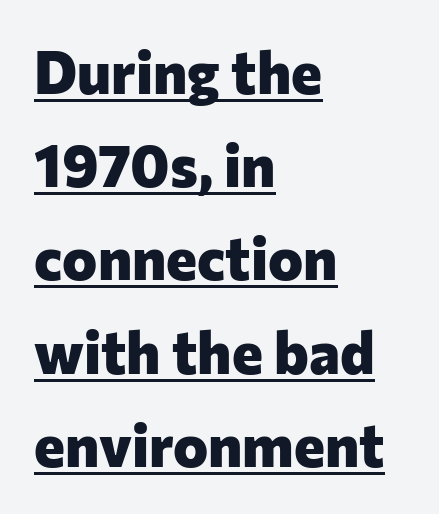
{"serif": "no", "italic": "no", "bold": "yes", "weight": "heavy", "width": "normal", "stroke_contrast": "low", "x_height": "medium", "monospaced": "no", "underline": "yes", "align": "left", "line_spacing": "normal", "line_spacing_ratio": 1.58, "letter_spacing": "normal", "letter_spacing_em": 0.0, "glyph_px": 59}
